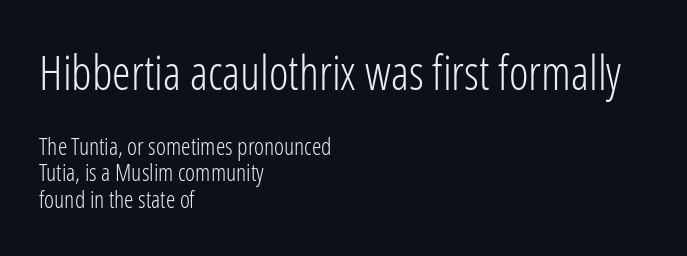
Q: Is the text bold? A: No.
Q: Is the text italic (slanted)? A: No, it is upright.
Q: Is the typeface a serif or a sans-serif typeface? A: Sans-serif.
Q: Is the text underlined? A: No.
Q: How is the paragraph aligned? A: Left-aligned.
Q: Is the spacing between letters normal or unusually wide? A: Normal.
Q: Is the spacing between lines tight, normal or loose? A: Tight.
Q: Which block of text is set in a larger size, the first (top) or the second (bottom)? A: The first (top) one.
Q: Width (condensed, normal, or wide)? A: Condensed.
Q: Stroke contrast? A: Low.
Q: x-height? A: Medium.
Q: Monospaced? A: No.
